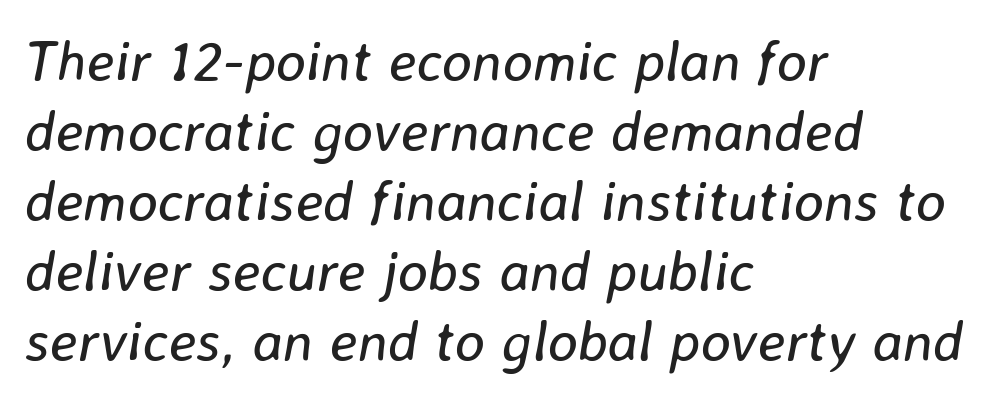
The image shows 57 px regular-weight type, italic (leaning right); set left-aligned, line spacing 1.23x, normal letter spacing, not underlined; low stroke contrast and a medium x-height.
